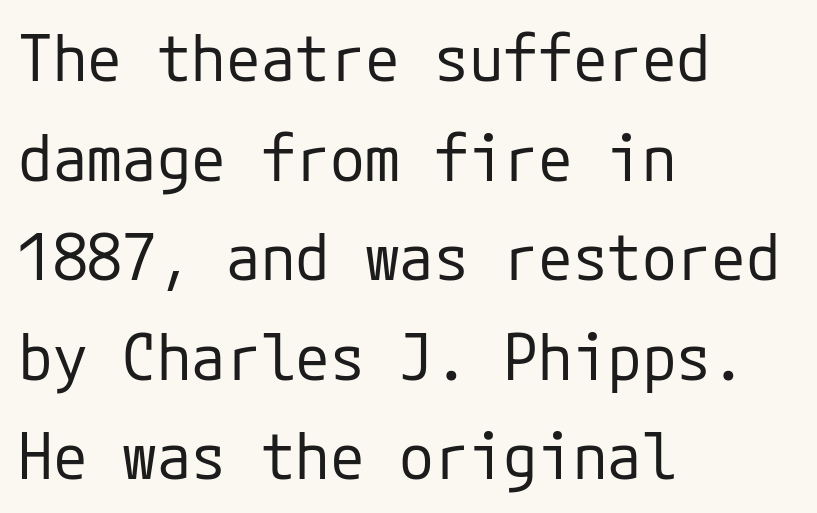
The image shows 63 px regular-weight sans-serif type, upright; set left-aligned, normal line spacing (1.58x), normal letter spacing, not underlined; low stroke contrast and a medium x-height.
